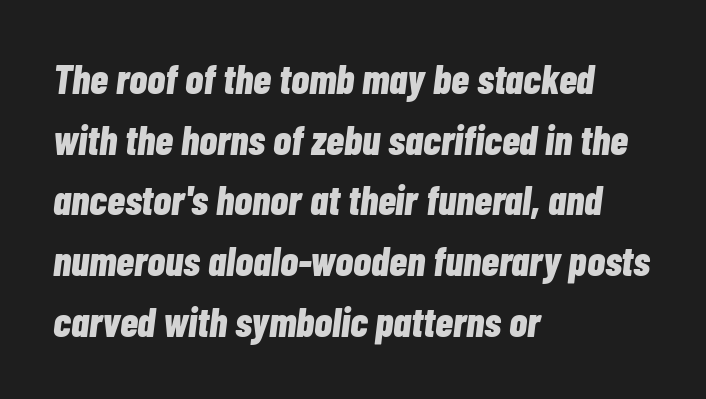
{"italic": "yes", "lean": "right", "slant_degrees": 7, "bold": "yes", "weight": "bold", "width": "condensed", "stroke_contrast": "low", "x_height": "medium", "monospaced": "no", "underline": "no", "align": "left", "line_spacing": "normal", "line_spacing_ratio": 1.48, "letter_spacing": "normal", "letter_spacing_em": 0.0, "glyph_px": 41}
